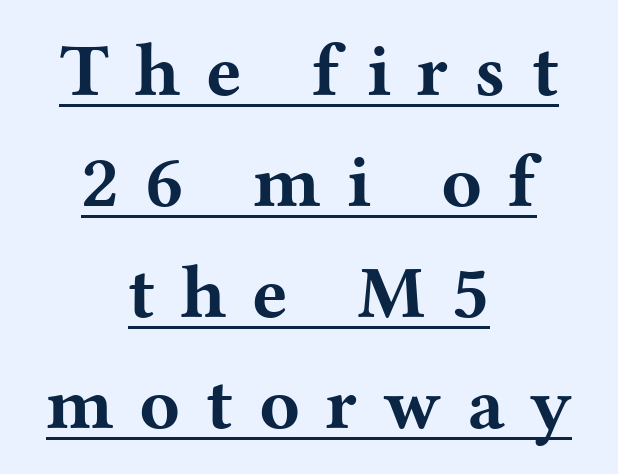
The image shows 75 px bold, wide serif type, upright; set centered, normal line spacing (1.48x), unusually wide letter spacing (+0.34 em), underlined; medium stroke contrast and a medium x-height.
